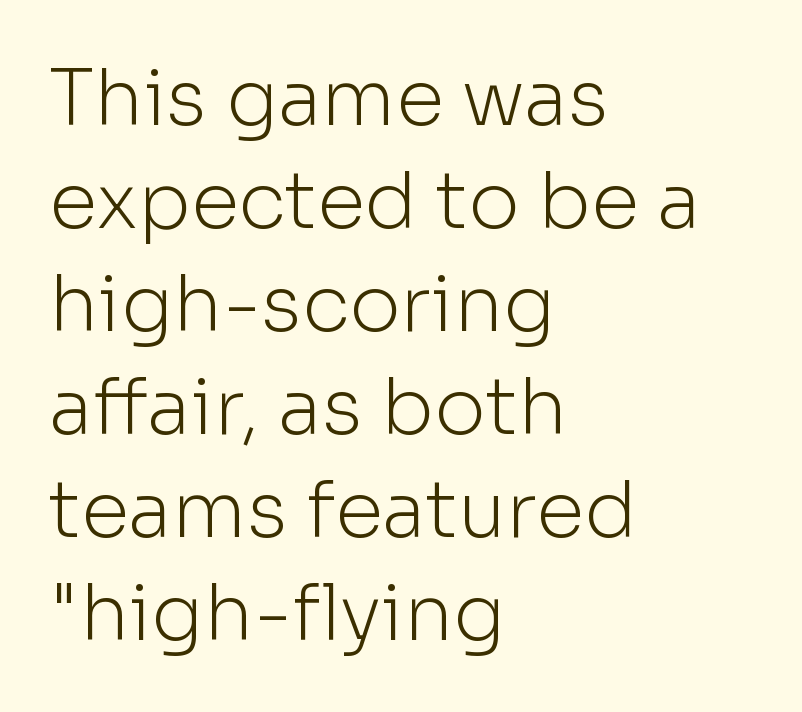
Leftover space on each line is placed entirely after the last word. Nope, not italic — everything's standing straight. A light-to-regular cut is what we see here. The rendering uses natural spacing where letterforms have individual widths. Compared with typical body copy, the letter spacing here is the same.
